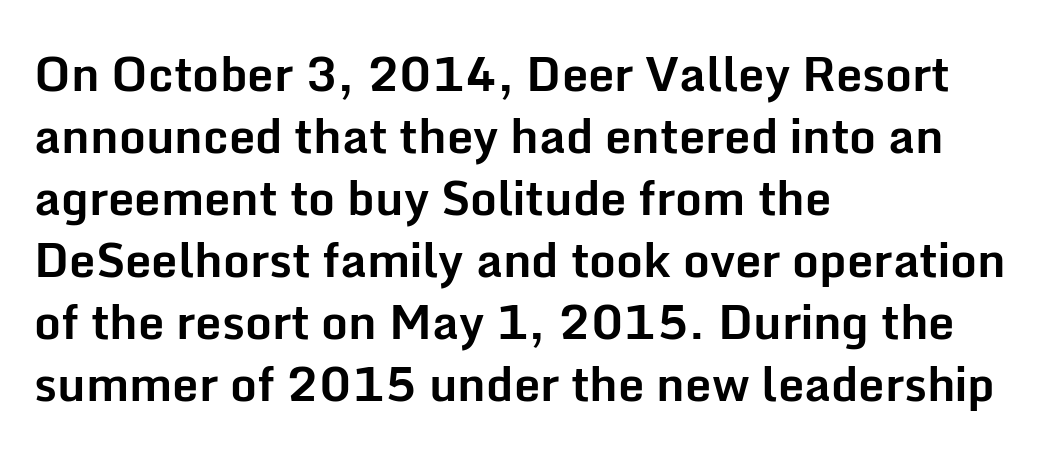
Reading down the block, your eye returns to a fixed left position each line. This is heavy type, rendered in bold. Descender tails drop into unmarked territory. Successive baselines arrive at the customary interval.
